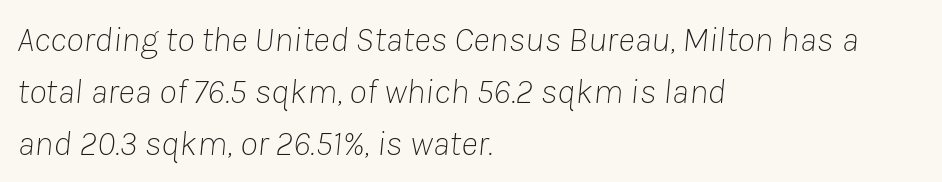
The letterforms sit shoulder to shoulder at normal distance. This rendering features lettering with no underline. The letters are slanted; this is an italic face. The space between consecutive lines is moderate. Do the characters align in a grid? No, the font is proportional. The lines in this sample share a left origin and differ only in where they stop.
